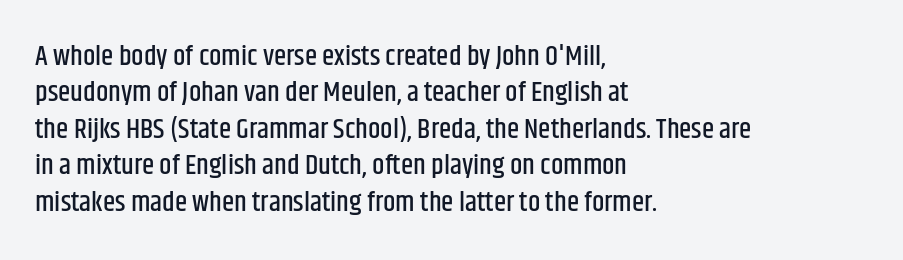
Q: Is the text italic (slanted)? A: No, it is upright.
Q: Is the typeface a serif or a sans-serif typeface? A: Sans-serif.
Q: Is the text underlined? A: No.
Q: How is the paragraph aligned? A: Left-aligned.
Q: Is the spacing between letters normal or unusually wide? A: Normal.
Q: Is the spacing between lines tight, normal or loose? A: Normal.
Q: Width (condensed, normal, or wide)? A: Condensed.
Q: Stroke contrast? A: Low.
Q: x-height? A: Large.
Q: Monospaced? A: No.
